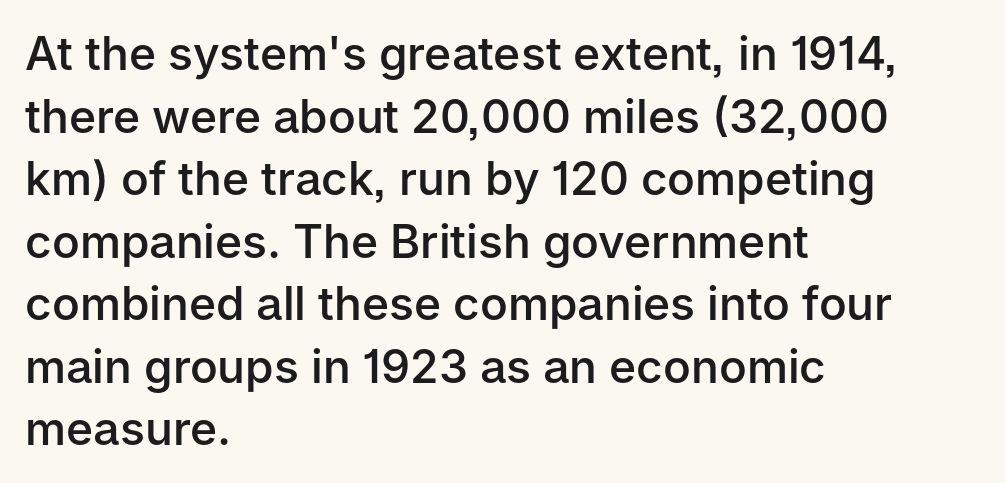
The gaps between neighbouring characters are ordinary and unremarkable. The strokes are fattened partway — semibold, not bold. Typographically, this falls in the sans-serif category. The rows are spaced the way most documents space them. Style check: upright. Only glyphs here, with clear space below each row.
